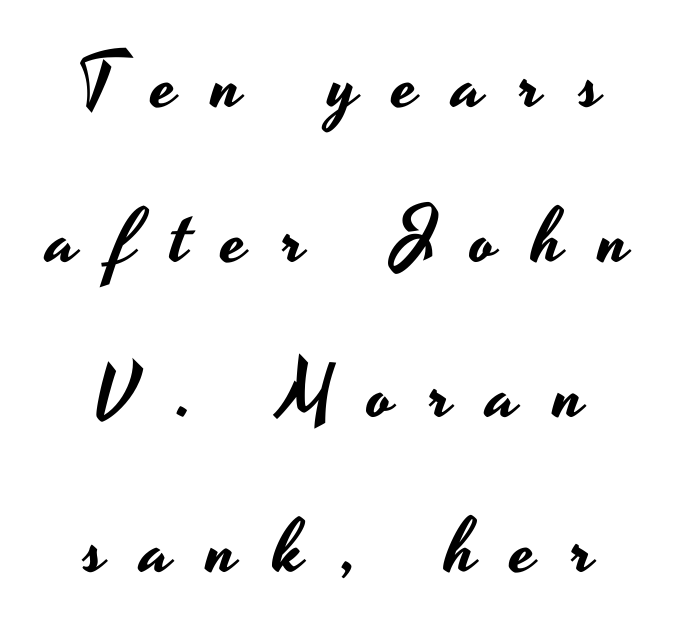
{"serif": "no", "width": "wide", "stroke_contrast": "low", "x_height": "small", "monospaced": "no", "underline": "no", "align": "center", "line_spacing": "loose", "line_spacing_ratio": 2.04, "letter_spacing": "wide", "letter_spacing_em": 0.46, "glyph_px": 76}
